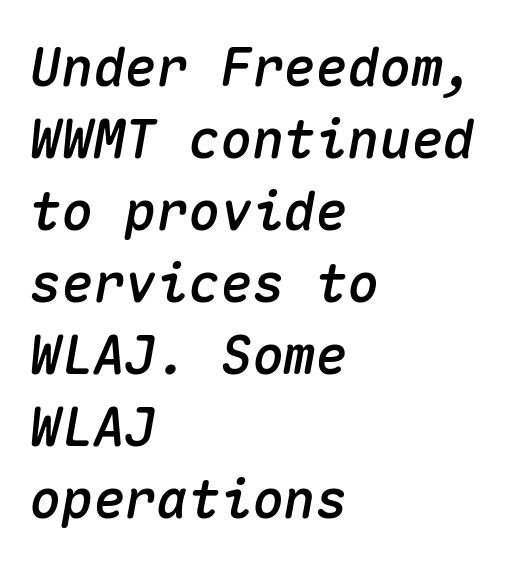
The image shows 53 px text type, italic (leaning right), monospaced; set left-aligned, normal line spacing (1.36x), normal letter spacing, not underlined; medium stroke contrast and a medium x-height.
